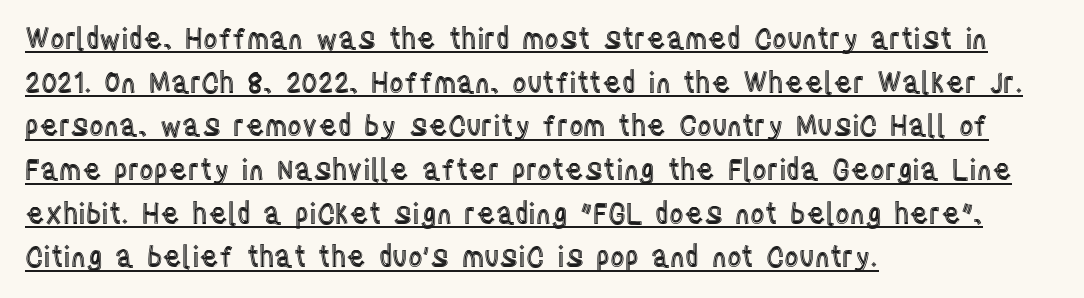
Q: Is the text italic (slanted)? A: No, it is upright.
Q: Is the text underlined? A: Yes.
Q: How is the paragraph aligned? A: Left-aligned.
Q: Is the spacing between letters normal or unusually wide? A: Normal.
Q: Is the spacing between lines tight, normal or loose? A: Normal.
Q: Width (condensed, normal, or wide)? A: Condensed.
Q: x-height? A: Large.
Q: Monospaced? A: No.
